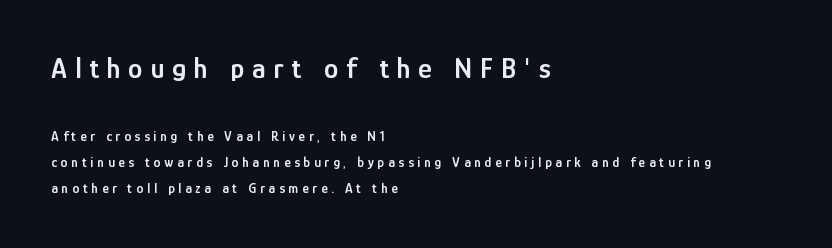
{"serif": "no", "italic": "no", "bold": "semi", "weight": "semibold", "width": "condensed", "stroke_contrast": "low", "x_height": "medium", "monospaced": "no", "underline": "no", "align": "left", "line_spacing_ratio": 1.85, "letter_spacing": "wide", "letter_spacing_em": 0.27, "larger_block": "first", "size_ratio": 2.07, "glyph_px": 29}
